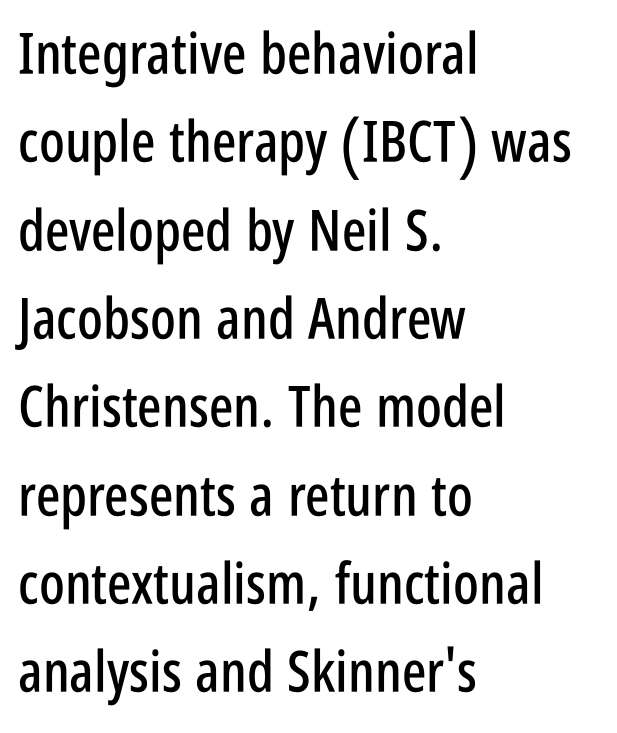
When letters stand straight like this, we call the style roman or upright. This sample has the flowing, uneven cadence of proportional lettering. These lines keep a tight, regular rhythm from letter to letter. If you measured baseline to baseline, you'd find a middling distance. Descenders hang freely into open space.
